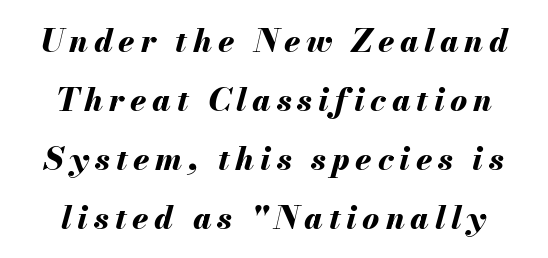
Only glyphs here, with clear space below each row. I'd describe the lettering as bold — thick and assertive. The paragraph has two soft edges and a firm central axis. These lines are rendered in a variable-pitch font. The font's italic variant was chosen for this text.
